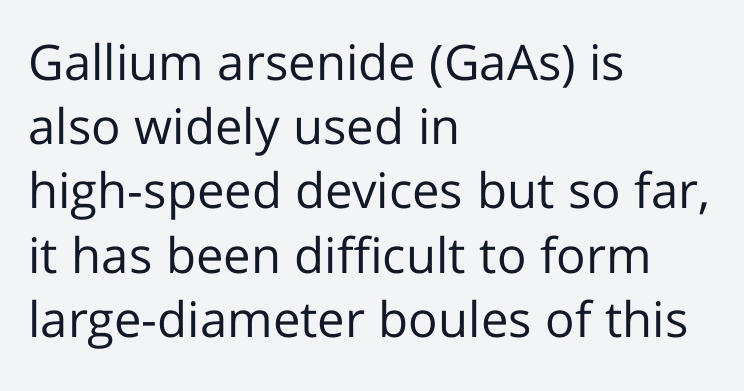
Q: Is the text bold? A: No.
Q: Is the text italic (slanted)? A: No, it is upright.
Q: Is the typeface a serif or a sans-serif typeface? A: Sans-serif.
Q: Is the text underlined? A: No.
Q: How is the paragraph aligned? A: Left-aligned.
Q: Is the spacing between letters normal or unusually wide? A: Normal.
Q: Is the spacing between lines tight, normal or loose? A: Normal.
Q: Width (condensed, normal, or wide)? A: Normal.
Q: Stroke contrast? A: Low.
Q: x-height? A: Medium.
Q: Monospaced? A: No.
